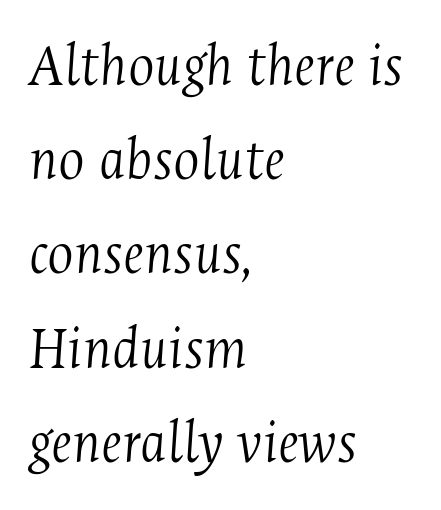
Q: Is the text bold? A: No.
Q: Is the text italic (slanted)? A: Yes, it leans right by about 4 degrees.
Q: Is the typeface a serif or a sans-serif typeface? A: Serif.
Q: Is the text underlined? A: No.
Q: How is the paragraph aligned? A: Left-aligned.
Q: Is the spacing between letters normal or unusually wide? A: Normal.
Q: Is the spacing between lines tight, normal or loose? A: Normal.
Q: Width (condensed, normal, or wide)? A: Condensed.
Q: Stroke contrast? A: Medium.
Q: x-height? A: Medium.
Q: Monospaced? A: No.
